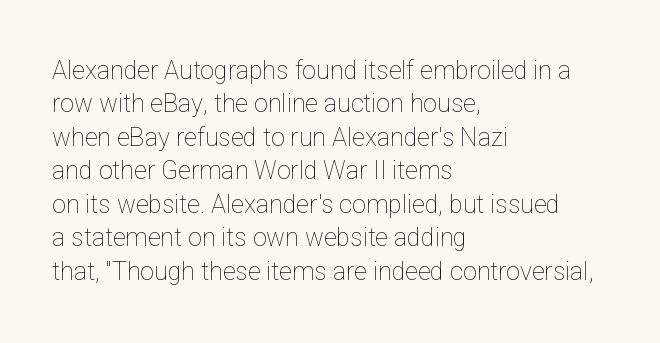
Q: Is the text bold? A: No.
Q: Is the text italic (slanted)? A: No, it is upright.
Q: Is the text underlined? A: No.
Q: How is the paragraph aligned? A: Left-aligned.
Q: Is the spacing between letters normal or unusually wide? A: Normal.
Q: Is the spacing between lines tight, normal or loose? A: Normal.
